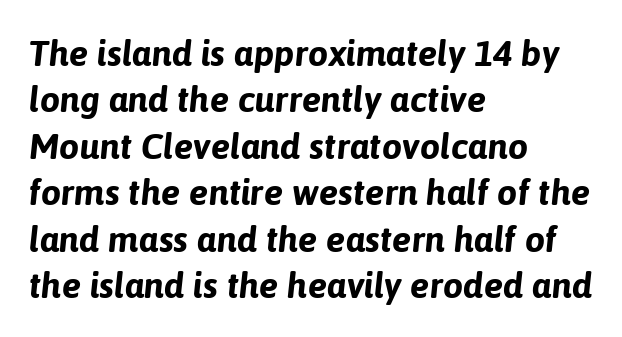
The image shows 36 px bold type, italic (leaning right); set left-aligned, normal line spacing (1.29x), normal letter spacing, not underlined; low stroke contrast and a medium x-height.
